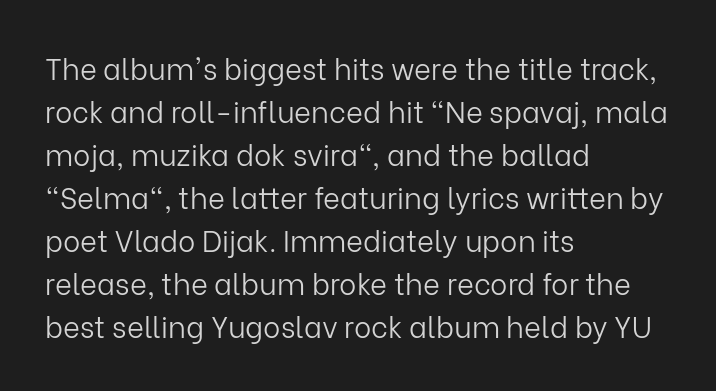
Observe the absence of serifs on each vertical stroke in this sample. Posture: straight, roman, zero tilt. Short and long lines alike share a common starting point at left. Letter spacing: default.
